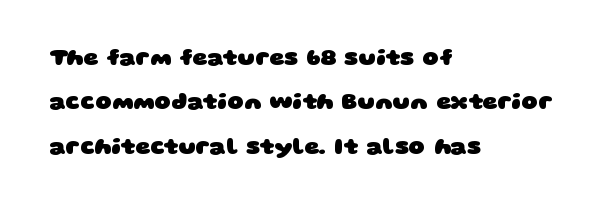
Q: Is the text bold? A: Yes.
Q: Is the text underlined? A: No.
Q: How is the paragraph aligned? A: Left-aligned.
Q: Is the spacing between letters normal or unusually wide? A: Normal.
Q: Is the spacing between lines tight, normal or loose? A: Loose.
